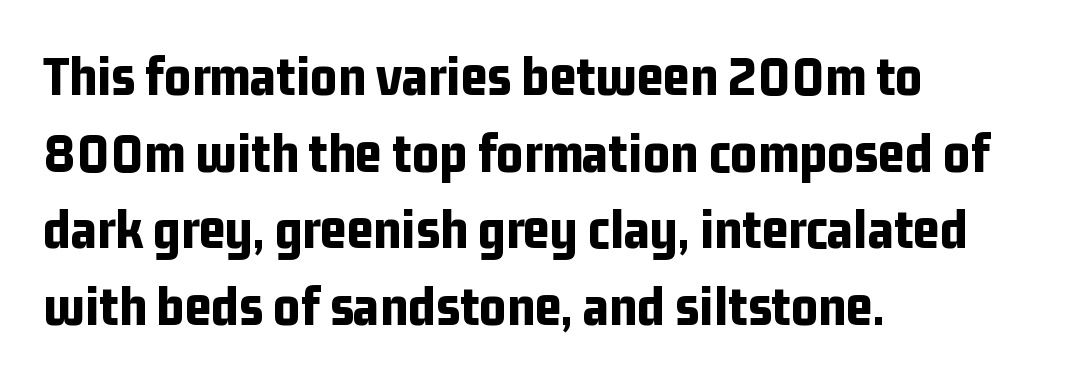
Q: Is the text bold? A: Yes.
Q: Is the text italic (slanted)? A: No, it is upright.
Q: Is the typeface a serif or a sans-serif typeface? A: Sans-serif.
Q: Is the text underlined? A: No.
Q: How is the paragraph aligned? A: Left-aligned.
Q: Is the spacing between letters normal or unusually wide? A: Normal.
Q: Is the spacing between lines tight, normal or loose? A: Normal.
Q: Width (condensed, normal, or wide)? A: Condensed.
Q: Stroke contrast? A: Low.
Q: x-height? A: Medium.
Q: Monospaced? A: No.
